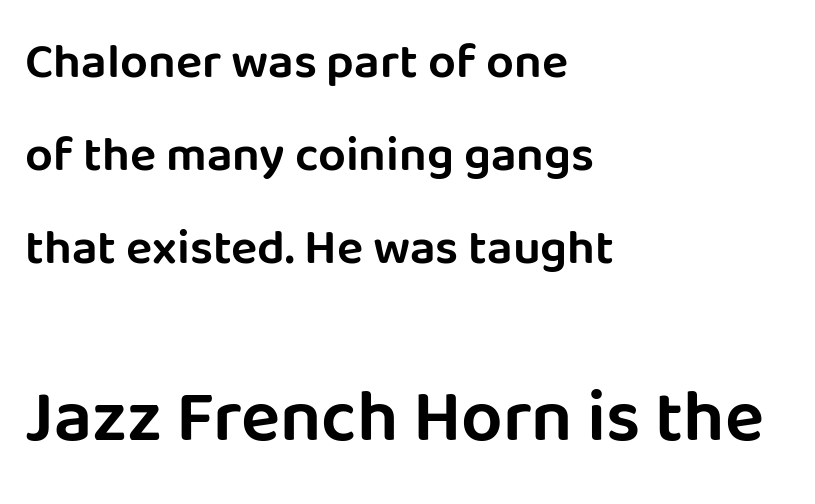
The image shows 73 px sans-serif type, upright; set left-aligned, loose line spacing (1.9x), normal letter spacing, not underlined; the second (bottom) block is 1.49x larger; low stroke contrast and a large x-height.
